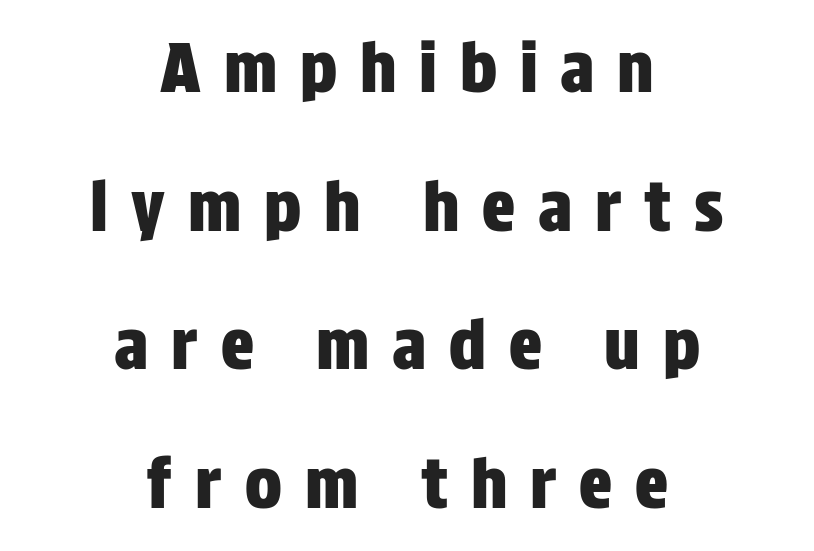
The image shows 69 px condensed sans-serif type, upright; set centered, loose line spacing (2.01x), unusually wide letter spacing (+0.33 em), not underlined; low stroke contrast and a large x-height.
